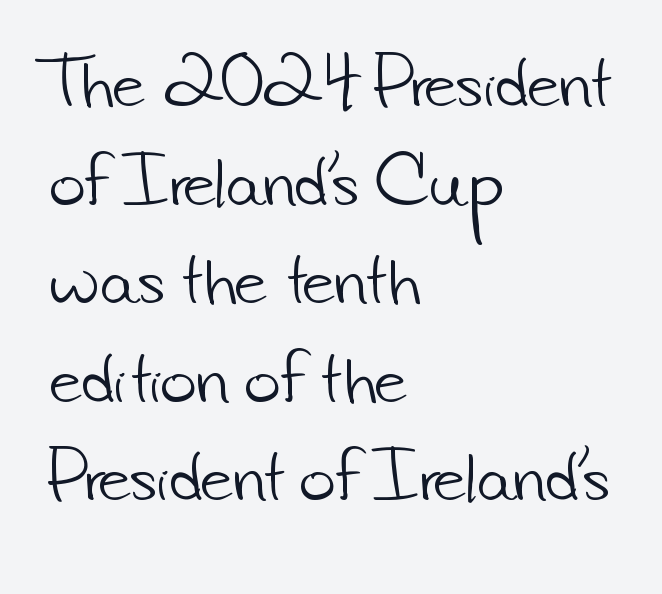
Q: Is the text bold? A: No.
Q: Is the typeface a serif or a sans-serif typeface? A: Sans-serif.
Q: Is the text underlined? A: No.
Q: How is the paragraph aligned? A: Left-aligned.
Q: Is the spacing between letters normal or unusually wide? A: Normal.
Q: Is the spacing between lines tight, normal or loose? A: Normal.
Q: Width (condensed, normal, or wide)? A: Normal.
Q: Stroke contrast? A: Low.
Q: x-height? A: Small.
Q: Monospaced? A: No.
